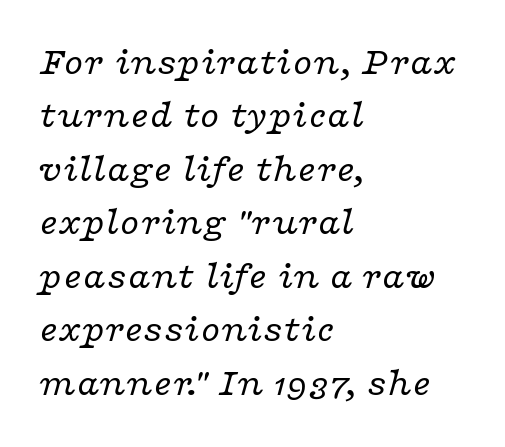
The image shows 39 px regular-weight, wide serif type, italic (leaning right); set left-aligned, normal line spacing (1.37x), normal letter spacing, not underlined; low stroke contrast and a medium x-height.
